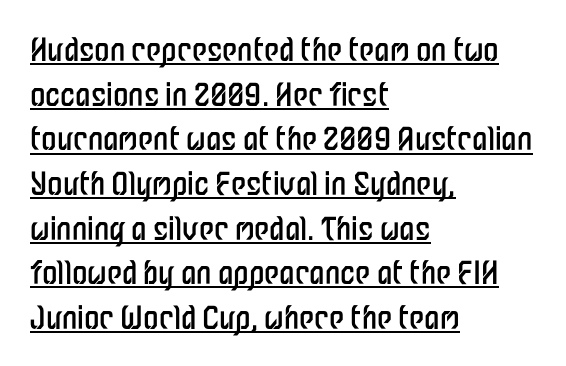
{"serif": "no", "italic": "no", "bold": "no", "weight": "regular", "width": "condensed", "stroke_contrast": "low", "x_height": "medium", "monospaced": "no", "underline": "yes", "align": "left", "line_spacing": "normal", "line_spacing_ratio": 1.44, "letter_spacing": "normal", "letter_spacing_em": 0.0, "glyph_px": 31}
